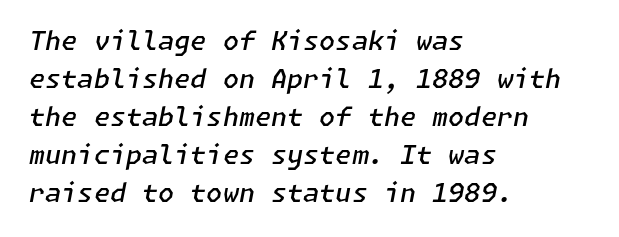
Q: Is the text bold? A: Semi-bold.
Q: Is the text italic (slanted)? A: Yes, it leans right by about 11 degrees.
Q: Is the text underlined? A: No.
Q: How is the paragraph aligned? A: Left-aligned.
Q: Is the spacing between letters normal or unusually wide? A: Normal.
Q: Is the spacing between lines tight, normal or loose? A: Normal.
